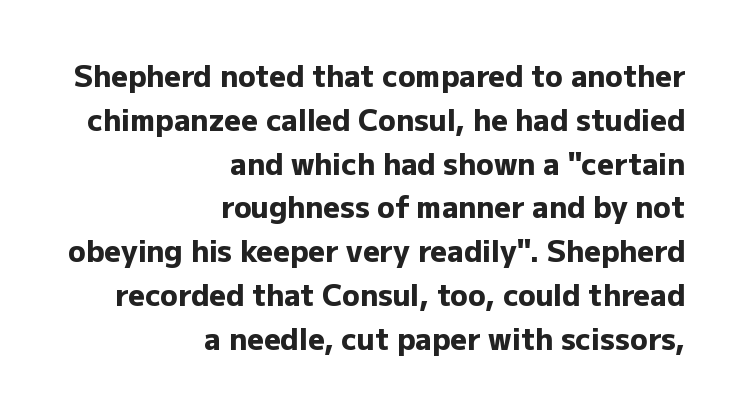
The image shows 29 px heavy sans-serif type, upright; set right-aligned, normal line spacing (1.51x), normal letter spacing, not underlined; low stroke contrast and a medium x-height.
